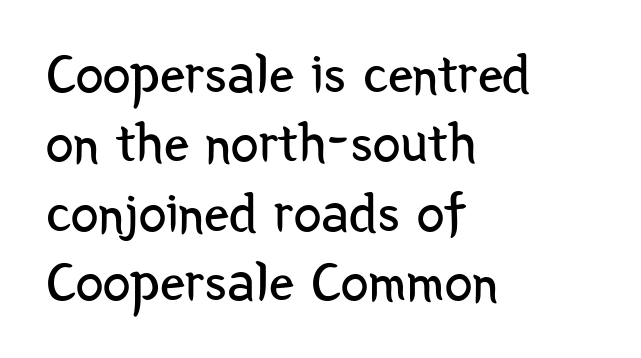
{"serif": "no", "italic": "no", "bold": "no", "weight": "regular", "width": "condensed", "stroke_contrast": "low", "x_height": "medium", "monospaced": "no", "underline": "no", "align": "left", "line_spacing_ratio": 1.24, "letter_spacing": "normal", "letter_spacing_em": 0.0, "glyph_px": 56}
